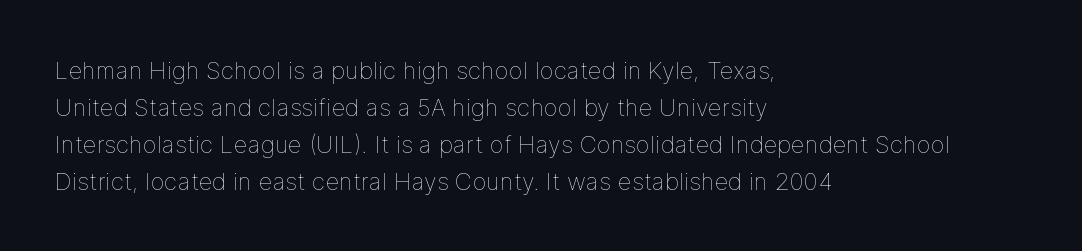
Vertical strokes here are truly vertical. Every row of glyphs begins at an identical x-position on the left. Between one letter and the next there's only the usual sliver of space. Only glyphs here, with clear space below each row.
